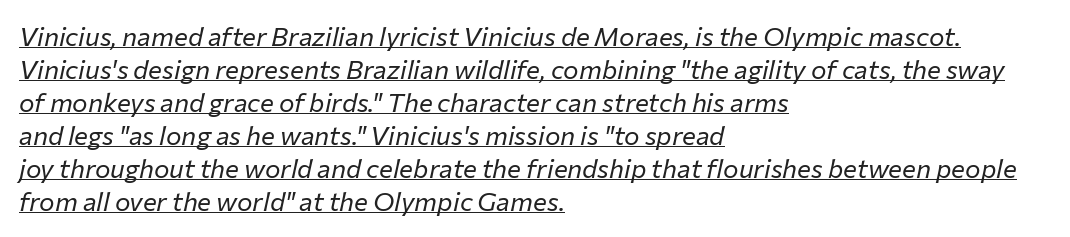
Q: Is the text bold? A: No.
Q: Is the text italic (slanted)? A: Yes, it leans right by about 12 degrees.
Q: Is the text underlined? A: Yes.
Q: How is the paragraph aligned? A: Left-aligned.
Q: Is the spacing between letters normal or unusually wide? A: Normal.
Q: Is the spacing between lines tight, normal or loose? A: Normal.
